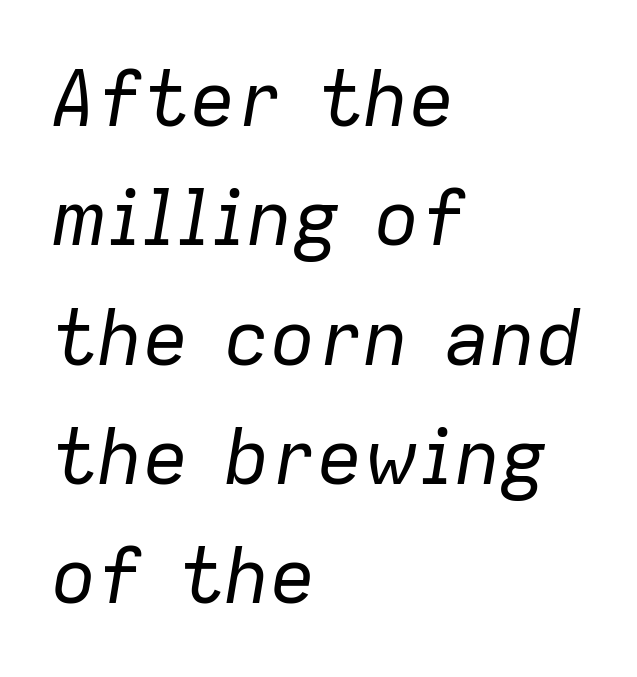
Q: Is the text bold? A: No.
Q: Is the text italic (slanted)? A: Yes, it leans right by about 9 degrees.
Q: Is the text underlined? A: No.
Q: How is the paragraph aligned? A: Left-aligned.
Q: Is the spacing between letters normal or unusually wide? A: Normal.
Q: Is the spacing between lines tight, normal or loose? A: Normal.
Q: Width (condensed, normal, or wide)? A: Normal.
Q: Stroke contrast? A: Low.
Q: x-height? A: Medium.
Q: Monospaced? A: No.
